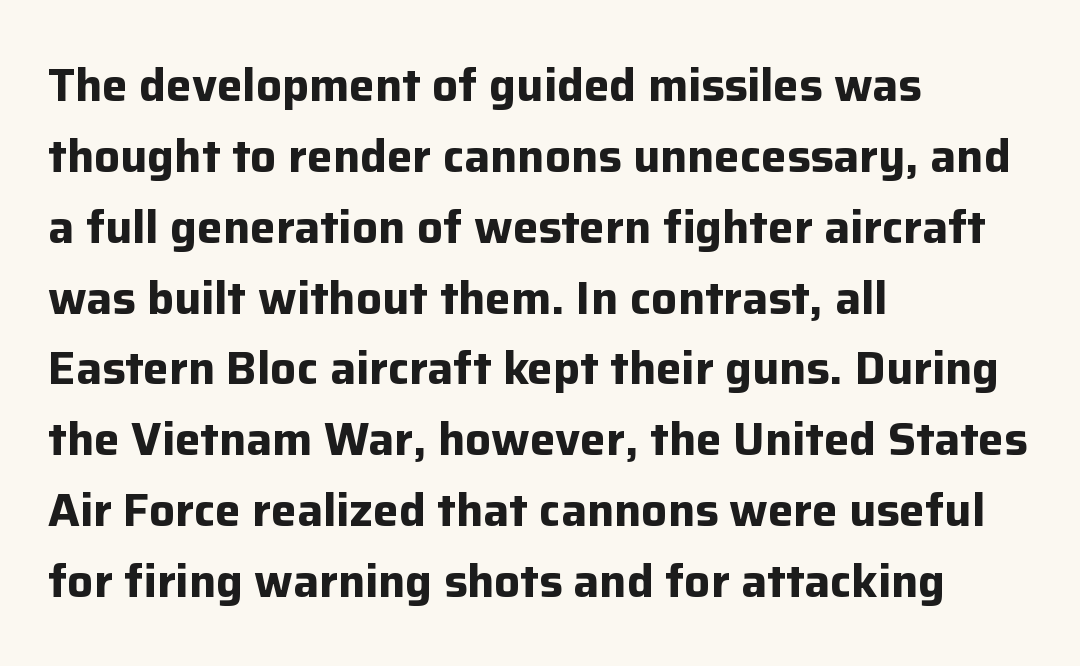
The image shows 46 px bold sans-serif type, upright; set left-aligned, normal line spacing (1.54x), normal letter spacing, not underlined; low stroke contrast and a medium x-height.
